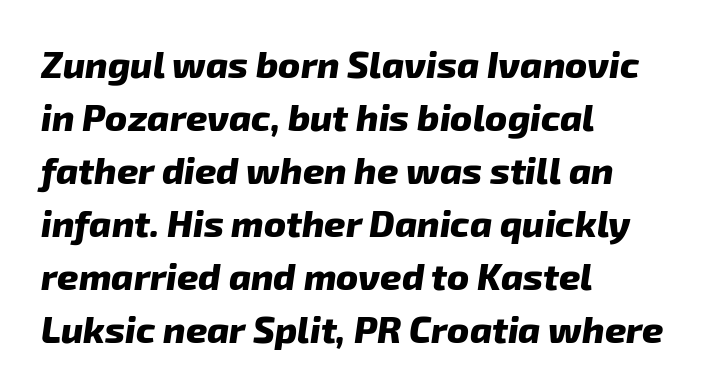
{"italic": "yes", "lean": "right", "slant_degrees": 8, "bold": "yes", "weight": "heavy", "width": "normal", "stroke_contrast": "low", "x_height": "medium", "monospaced": "no", "underline": "no", "align": "left", "line_spacing": "normal", "line_spacing_ratio": 1.43, "letter_spacing": "normal", "letter_spacing_em": 0.0, "glyph_px": 37}
